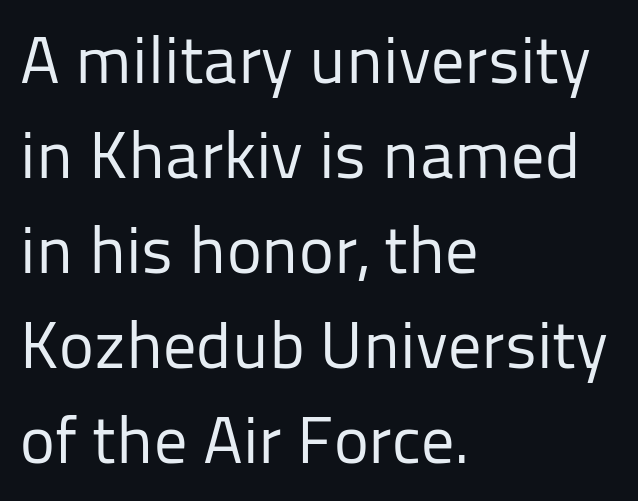
Q: Is the text bold? A: No.
Q: Is the text italic (slanted)? A: No, it is upright.
Q: Is the typeface a serif or a sans-serif typeface? A: Sans-serif.
Q: Is the text underlined? A: No.
Q: How is the paragraph aligned? A: Left-aligned.
Q: Is the spacing between letters normal or unusually wide? A: Normal.
Q: Is the spacing between lines tight, normal or loose? A: Normal.
Q: Width (condensed, normal, or wide)? A: Normal.
Q: Stroke contrast? A: Low.
Q: x-height? A: Medium.
Q: Monospaced? A: No.
